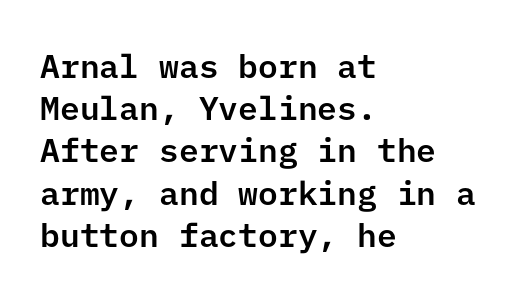
Q: Is the text italic (slanted)? A: No, it is upright.
Q: Is the typeface a serif or a sans-serif typeface? A: Sans-serif.
Q: Is the text underlined? A: No.
Q: How is the paragraph aligned? A: Left-aligned.
Q: Is the spacing between letters normal or unusually wide? A: Normal.
Q: Is the spacing between lines tight, normal or loose? A: Normal.
Q: Width (condensed, normal, or wide)? A: Normal.
Q: Stroke contrast? A: Low.
Q: x-height? A: Medium.
